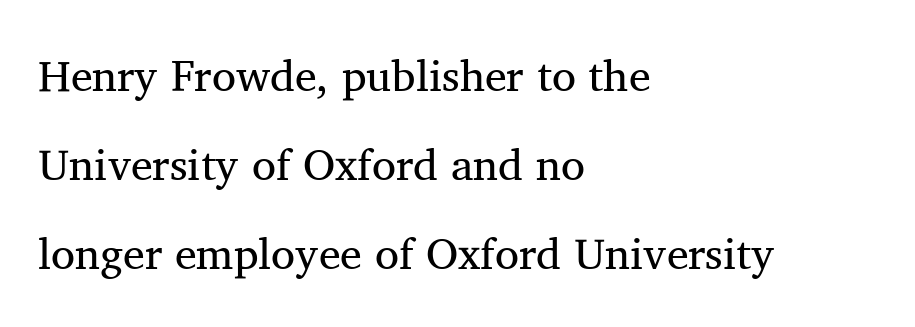
Q: Is the text bold? A: No.
Q: Is the text italic (slanted)? A: No, it is upright.
Q: Is the typeface a serif or a sans-serif typeface? A: Serif.
Q: Is the text underlined? A: No.
Q: How is the paragraph aligned? A: Left-aligned.
Q: Is the spacing between letters normal or unusually wide? A: Normal.
Q: Is the spacing between lines tight, normal or loose? A: Loose.
Q: Width (condensed, normal, or wide)? A: Normal.
Q: Stroke contrast? A: Medium.
Q: x-height? A: Medium.
Q: Monospaced? A: No.
